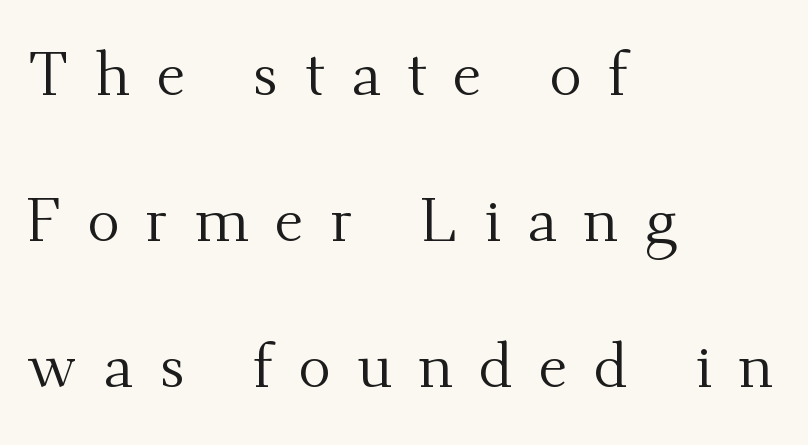
Q: Is the text bold? A: No.
Q: Is the text italic (slanted)? A: No, it is upright.
Q: Is the typeface a serif or a sans-serif typeface? A: Serif.
Q: Is the text underlined? A: No.
Q: How is the paragraph aligned? A: Left-aligned.
Q: Is the spacing between letters normal or unusually wide? A: Unusually wide.
Q: Is the spacing between lines tight, normal or loose? A: Loose.
Q: Width (condensed, normal, or wide)? A: Normal.
Q: Stroke contrast? A: Medium.
Q: x-height? A: Small.
Q: Monospaced? A: No.
